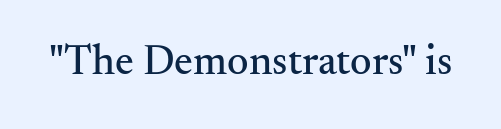
Q: Is the text italic (slanted)? A: No, it is upright.
Q: Is the typeface a serif or a sans-serif typeface? A: Serif.
Q: Is the text underlined? A: No.
Q: Is the spacing between letters normal or unusually wide? A: Normal.
Q: Width (condensed, normal, or wide)? A: Normal.
Q: Stroke contrast? A: Medium.
Q: x-height? A: Small.
Q: Monospaced? A: No.
